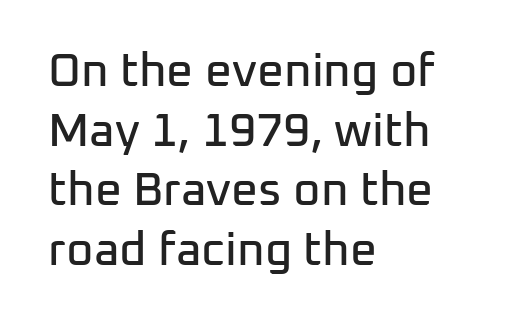
The image shows 47 px sans-serif type, upright; set left-aligned, normal line spacing (1.27x), normal letter spacing, not underlined; low stroke contrast and a medium x-height.
